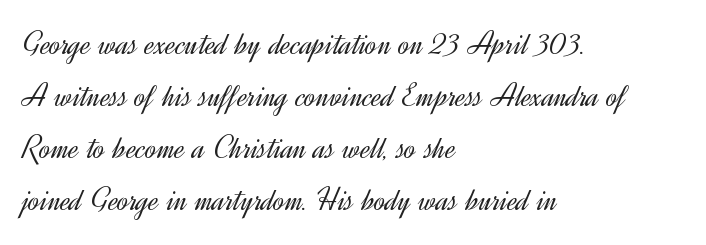
Observe the absence of serifs on each vertical stroke in this sample. The rendering anchors every line to the left-hand side. Is this a fixed-width face? No — the glyphs have proportional, varying widths. Tracking here is standard; glyphs follow each other at the usual distance. Stem width sits at or under what a default text font uses.
